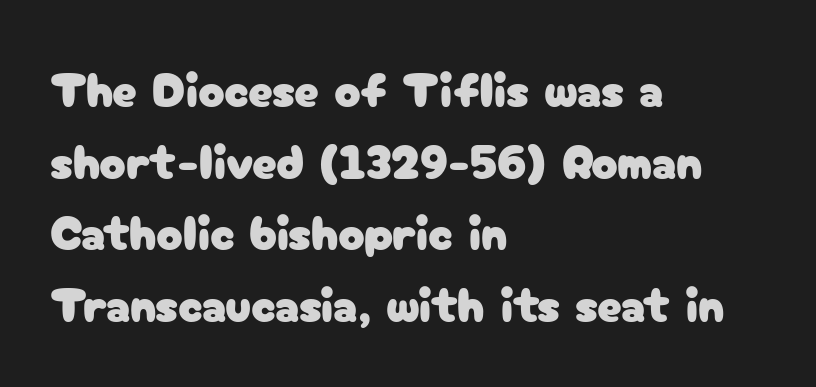
Notice how descenders clear the ascenders below comfortably — that's standard leading. The paragraph has a hard left edge and a soft right edge. Descenders hang freely into open space. A roman cut, with each character standing at attention. Caption: standard tracking, unaltered. Are there feet on the stems? There aren't — it's a sans.
